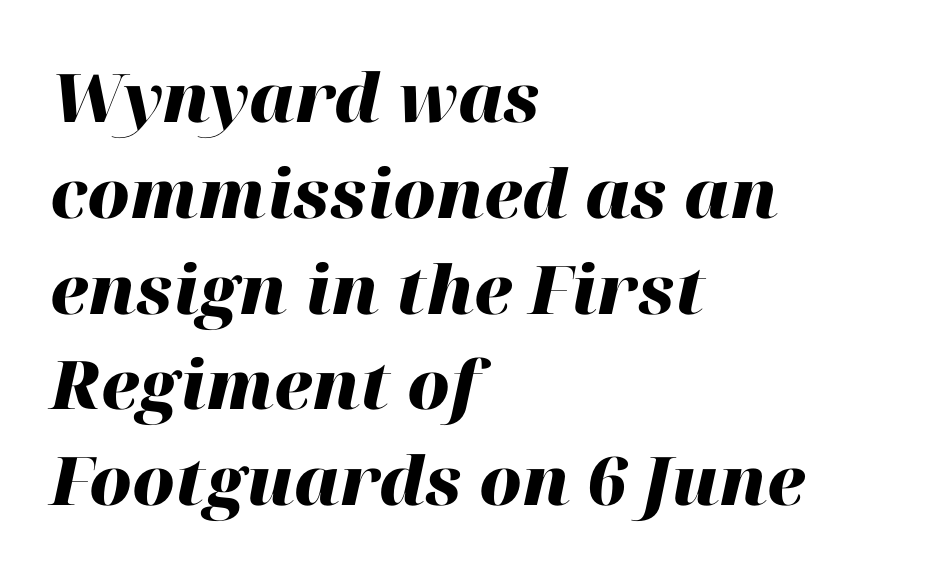
{"italic": "yes", "lean": "right", "slant_degrees": 12, "bold": "yes", "weight": "heavy", "width": "normal", "stroke_contrast": "high", "x_height": "medium", "monospaced": "no", "underline": "no", "align": "left", "line_spacing": "normal", "line_spacing_ratio": 1.43, "letter_spacing": "normal", "letter_spacing_em": 0.0, "glyph_px": 67}
